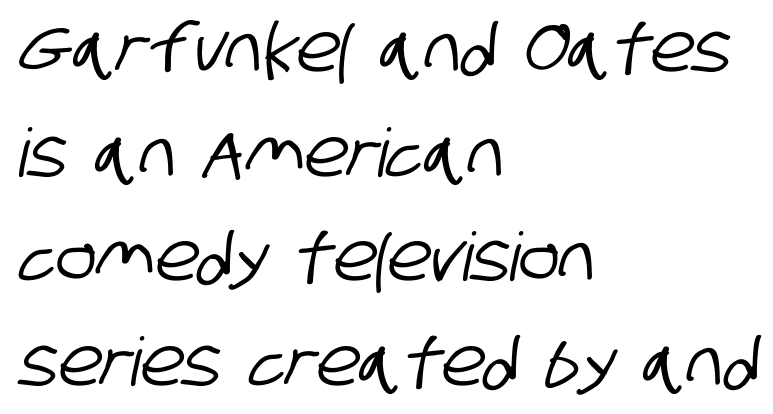
The image shows 67 px condensed sans-serif type; set left-aligned, normal line spacing (1.56x), normal letter spacing, not underlined; low stroke contrast and a large x-height.
